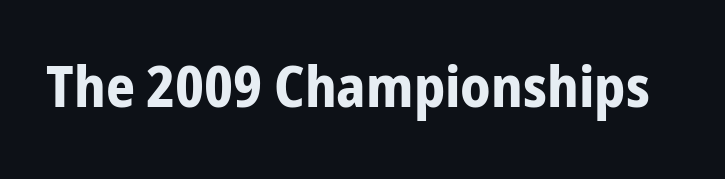
Italic: no, the glyphs are upright roman. In terms of letterform style, serifs are entirely absent. Is this a fixed-width face? No — the glyphs have proportional, varying widths. Check under the words: just untouched page. Characters follow at the spacing the type designer built in. Notice how thick the strokes are: this is what a full bold looks like.
